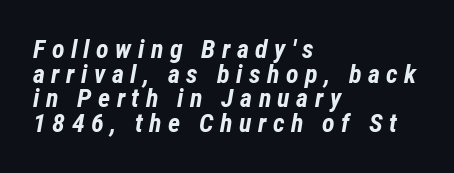
Q: Is the text bold? A: Yes.
Q: Is the text italic (slanted)? A: Yes, it leans right by about 12 degrees.
Q: Is the text underlined? A: No.
Q: How is the paragraph aligned? A: Left-aligned.
Q: Is the spacing between letters normal or unusually wide? A: Unusually wide.
Q: Is the spacing between lines tight, normal or loose? A: Tight.
